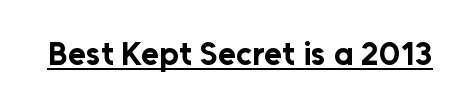
The image shows 33 px bold sans-serif type, upright; set normal letter spacing, underlined; low stroke contrast and a medium x-height.
